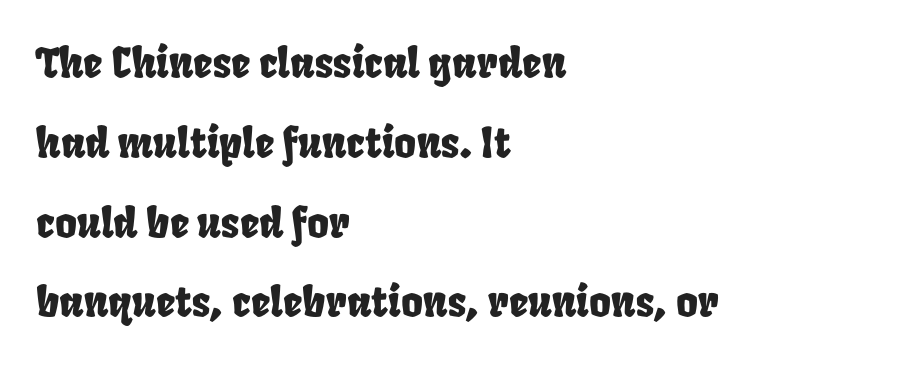
The image shows 42 px condensed type; set left-aligned, loose line spacing (1.9x), normal letter spacing, not underlined; low stroke contrast and a large x-height.
